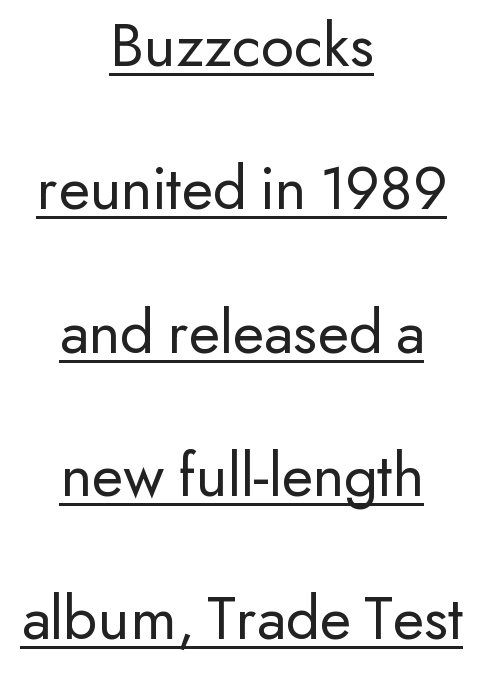
The rendering shows plain stroke endings on the letterforms — a sans-serif design. The type sits square on the baseline with zero lean. Looks like regular typesetting: each glyph gets only the width it needs. Inter-character spacing is left at the font's built-in metrics.
